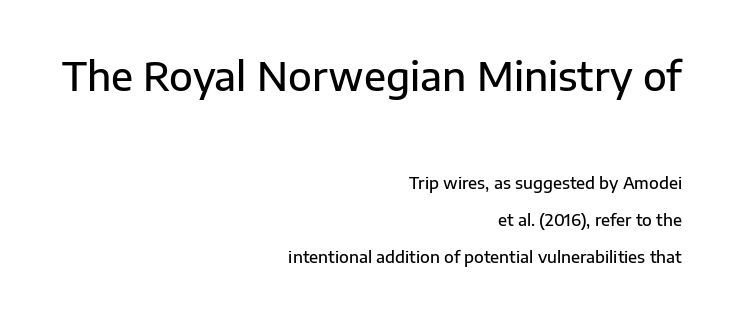
{"serif": "no", "italic": "no", "bold": "semi", "weight": "semibold", "width": "normal", "stroke_contrast": "low", "x_height": "medium", "monospaced": "no", "underline": "no", "align": "right", "line_spacing": "loose", "line_spacing_ratio": 2.32, "letter_spacing": "normal", "letter_spacing_em": 0.0, "larger_block": "first", "size_ratio": 2.44, "glyph_px": 39}
